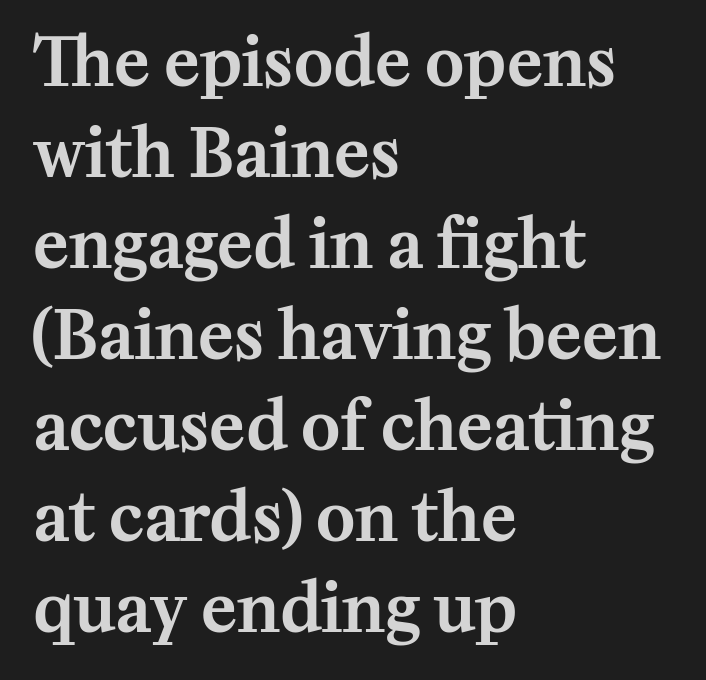
Q: Is the text italic (slanted)? A: No, it is upright.
Q: Is the typeface a serif or a sans-serif typeface? A: Serif.
Q: Is the text underlined? A: No.
Q: How is the paragraph aligned? A: Left-aligned.
Q: Is the spacing between letters normal or unusually wide? A: Normal.
Q: Is the spacing between lines tight, normal or loose? A: Normal.
Q: Width (condensed, normal, or wide)? A: Normal.
Q: Stroke contrast? A: Medium.
Q: x-height? A: Medium.
Q: Monospaced? A: No.
